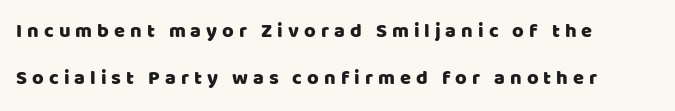
{"italic": "no", "underline": "no", "align": "left", "line_spacing": "loose", "line_spacing_ratio": 2.37, "letter_spacing": "wide", "letter_spacing_em": 0.25, "glyph_px": 20}
